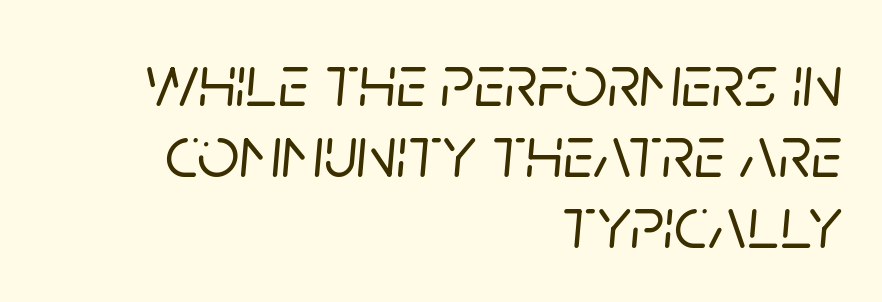
The rag falls on the left side of this text block. These lines were composed using italics. Any mark beneath the type? The region is blank. Each word holds together tightly as a unit, with standard inter-letter gaps. Tightly led — the rows are bunched. The letters advance in unequal steps, a hallmark of proportional type.
